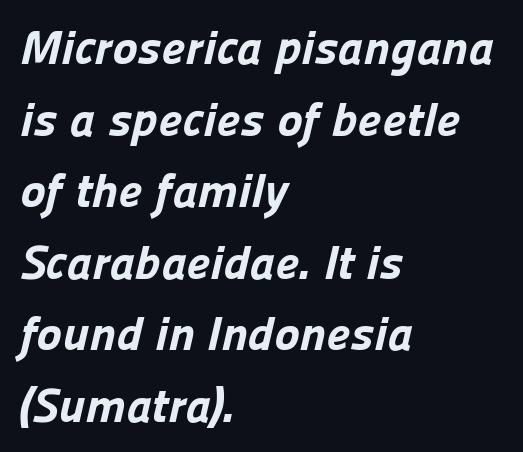
Q: Is the text bold? A: Yes.
Q: Is the typeface a serif or a sans-serif typeface? A: Sans-serif.
Q: Is the text underlined? A: No.
Q: How is the paragraph aligned? A: Left-aligned.
Q: Is the spacing between letters normal or unusually wide? A: Normal.
Q: Is the spacing between lines tight, normal or loose? A: Normal.
Q: Width (condensed, normal, or wide)? A: Normal.
Q: Stroke contrast? A: Low.
Q: x-height? A: Medium.
Q: Monospaced? A: No.
